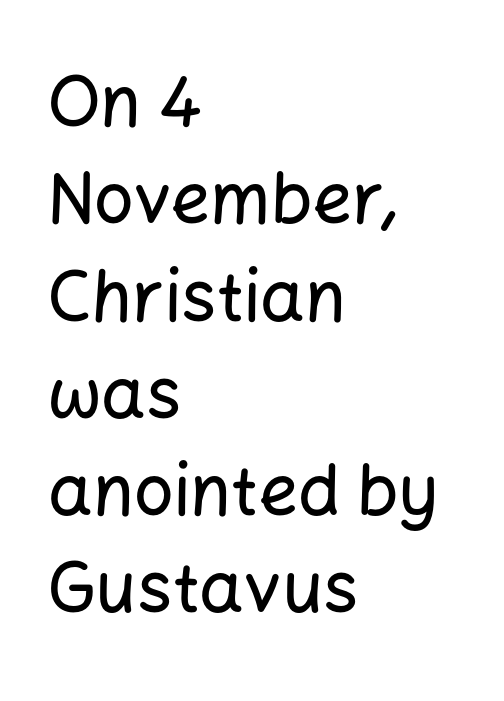
The image shows 70 px sans-serif type, upright; set left-aligned, normal line spacing (1.39x), normal letter spacing, not underlined; low stroke contrast and a medium x-height.
